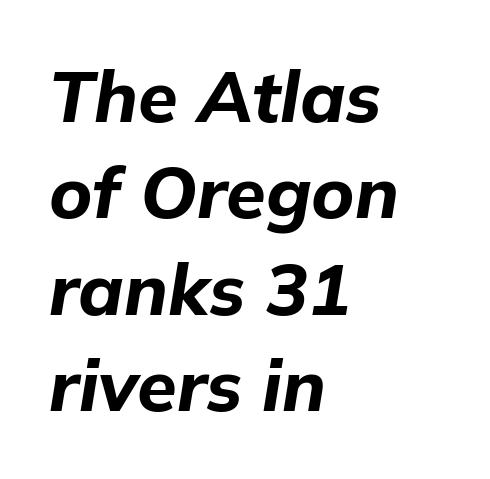
{"italic": "yes", "lean": "right", "slant_degrees": 9, "bold": "yes", "weight": "bold", "width": "normal", "stroke_contrast": "low", "x_height": "medium", "monospaced": "no", "underline": "no", "align": "left", "line_spacing": "normal", "line_spacing_ratio": 1.34, "letter_spacing": "normal", "letter_spacing_em": 0.0, "glyph_px": 72}
